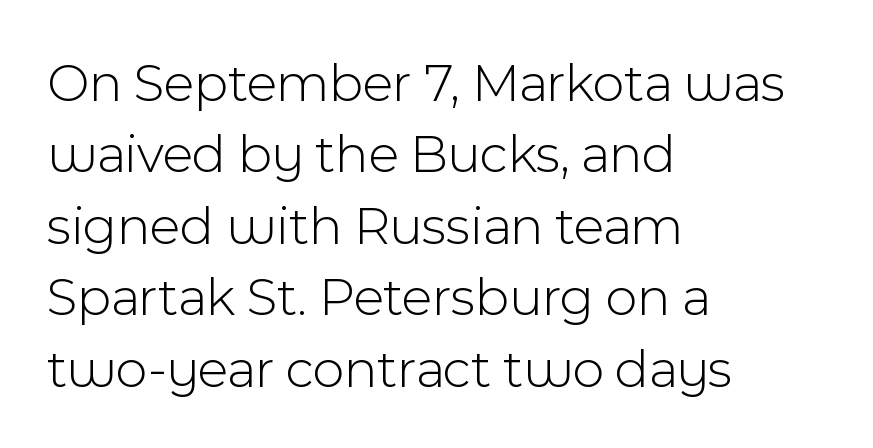
Q: Is the text bold? A: No.
Q: Is the text italic (slanted)? A: No, it is upright.
Q: Is the typeface a serif or a sans-serif typeface? A: Sans-serif.
Q: Is the text underlined? A: No.
Q: How is the paragraph aligned? A: Left-aligned.
Q: Is the spacing between letters normal or unusually wide? A: Normal.
Q: Is the spacing between lines tight, normal or loose? A: Normal.
Q: Width (condensed, normal, or wide)? A: Normal.
Q: x-height? A: Medium.
Q: Monospaced? A: No.
